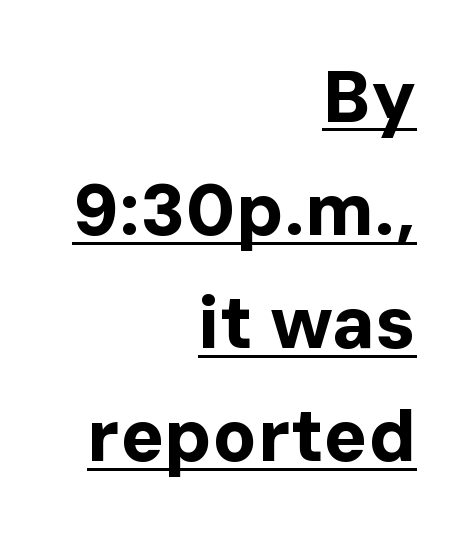
A typesetter would call this proportional, since set widths differ per character. A typographer would call this underscored text. The block of text has a typical density, with ordinary space between rows. A typesetter would label this face a sans.
